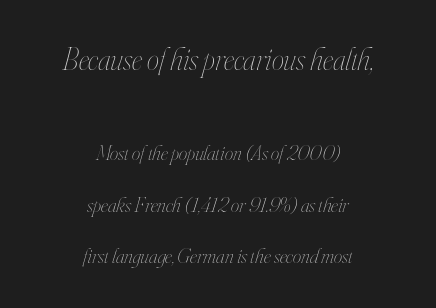
Q: Is the text bold? A: No.
Q: Is the text italic (slanted)? A: Yes, it leans right by about 16 degrees.
Q: Is the text underlined? A: No.
Q: How is the paragraph aligned? A: Centered.
Q: Is the spacing between letters normal or unusually wide? A: Normal.
Q: Is the spacing between lines tight, normal or loose? A: Loose.
Q: Which block of text is set in a larger size, the first (top) or the second (bottom)? A: The first (top) one.
Q: Width (condensed, normal, or wide)? A: Condensed.
Q: Stroke contrast? A: High.
Q: x-height? A: Small.
Q: Monospaced? A: No.
